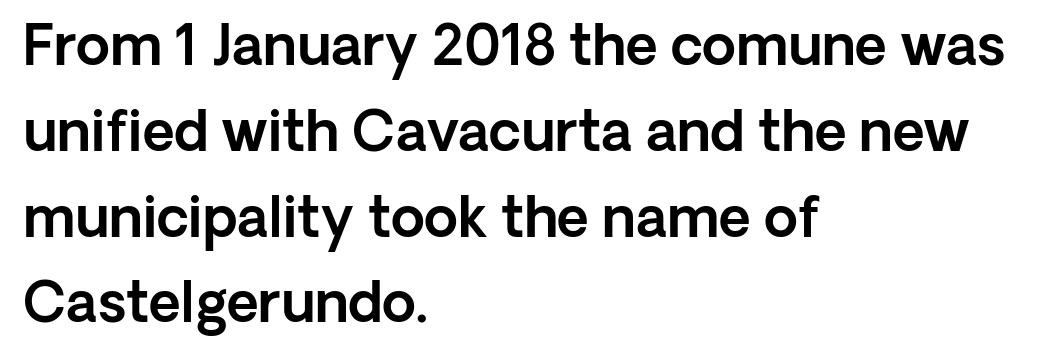
Q: Is the text italic (slanted)? A: No, it is upright.
Q: Is the typeface a serif or a sans-serif typeface? A: Sans-serif.
Q: Is the text underlined? A: No.
Q: How is the paragraph aligned? A: Left-aligned.
Q: Is the spacing between letters normal or unusually wide? A: Normal.
Q: Is the spacing between lines tight, normal or loose? A: Normal.
Q: Width (condensed, normal, or wide)? A: Normal.
Q: x-height? A: Medium.
Q: Monospaced? A: No.
